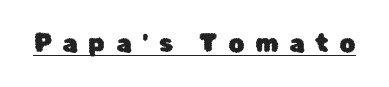
The image shows 25 px text type, upright; set unusually wide letter spacing (+0.43 em), underlined.
